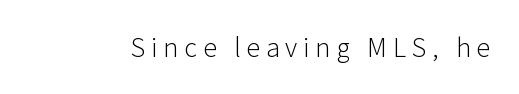
The image shows 28 px light sans-serif type, upright; set unusually wide letter spacing (+0.21 em), not underlined; low stroke contrast and a medium x-height.
